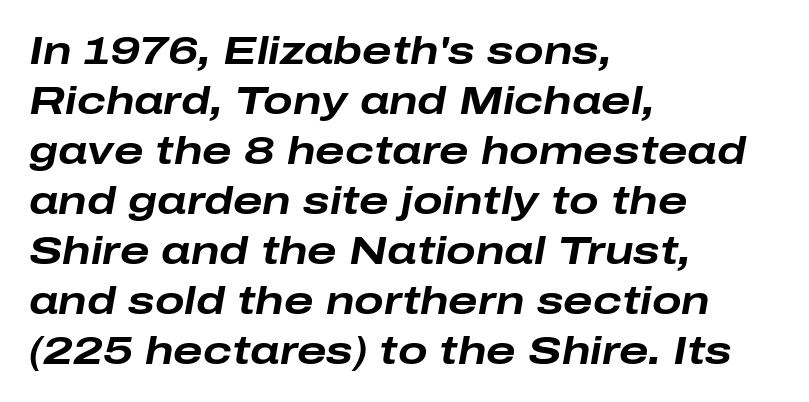
{"italic": "yes", "lean": "right", "slant_degrees": 10, "bold": "yes", "weight": "bold", "width": "wide", "stroke_contrast": "low", "x_height": "medium", "monospaced": "no", "underline": "no", "align": "left", "line_spacing": "normal", "line_spacing_ratio": 1.28, "letter_spacing": "normal", "letter_spacing_em": 0.0, "glyph_px": 39}
